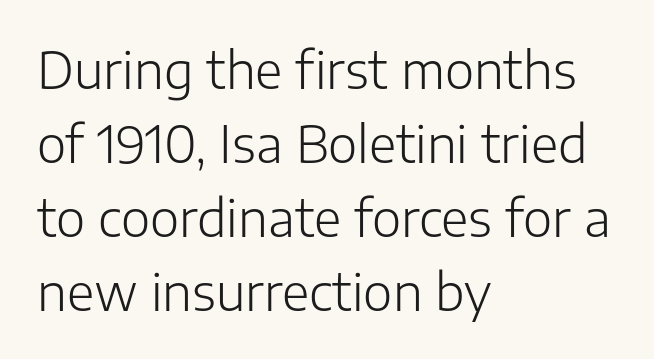
Q: Is the text bold? A: No.
Q: Is the text italic (slanted)? A: No, it is upright.
Q: Is the typeface a serif or a sans-serif typeface? A: Sans-serif.
Q: Is the text underlined? A: No.
Q: How is the paragraph aligned? A: Left-aligned.
Q: Is the spacing between letters normal or unusually wide? A: Normal.
Q: Is the spacing between lines tight, normal or loose? A: Normal.
Q: Width (condensed, normal, or wide)? A: Normal.
Q: Stroke contrast? A: Low.
Q: x-height? A: Medium.
Q: Monospaced? A: No.
